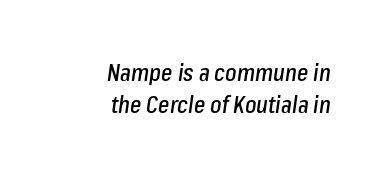
Q: Is the text italic (slanted)? A: Yes, it leans right by about 8 degrees.
Q: Is the text underlined? A: No.
Q: How is the paragraph aligned? A: Right-aligned.
Q: Is the spacing between letters normal or unusually wide? A: Normal.
Q: Is the spacing between lines tight, normal or loose? A: Normal.
